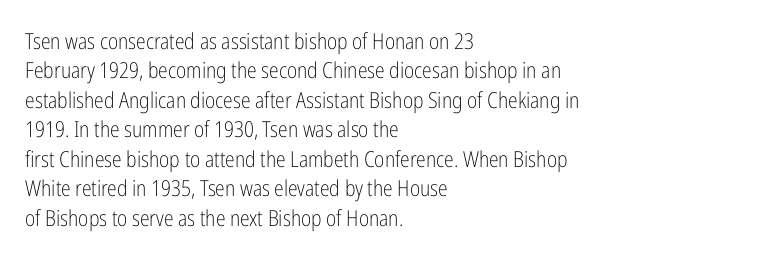
Bare-footed words on every line. Every stem runs plumb, perpendicular to the baseline. The typesetting does not lean heavy: it is not bold. Tracking value appears to be zero — textbook default spacing. The vertical gap from one line to the next is medium.
